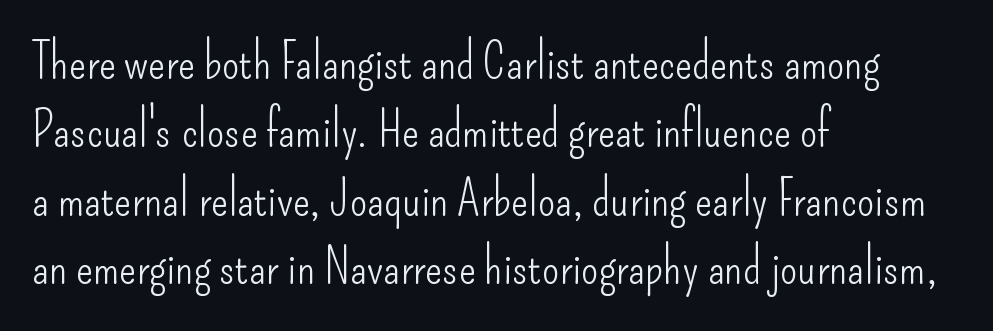
Spacing between characters is what you'd get straight out of the box. Horizontally, the lines are justified to the leading edge only. Each letter keeps its own natural width here, so spacing adapts to shape. Weight: not bold — regular or lighter.
